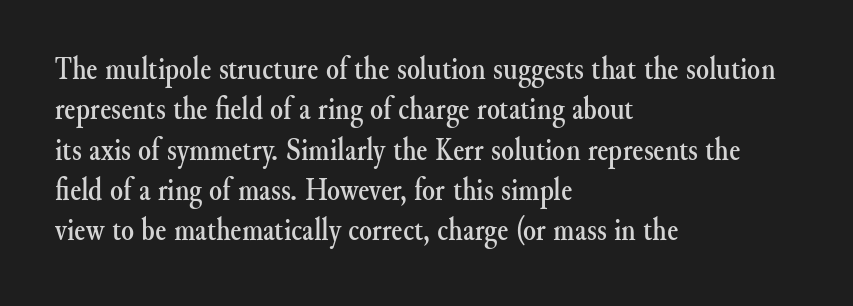
Each row of text sits above clean, open space. This sample uses plain, unmodified letter spacing. A typesetter would label this face a serif. Character widths vary here, with narrow letters taking less room than wide ones. Style check: upright.
